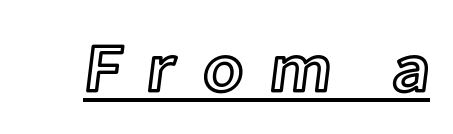
Q: Is the text italic (slanted)? A: Yes.
Q: Is the text underlined? A: Yes.
Q: Is the spacing between letters normal or unusually wide? A: Unusually wide.
Q: Width (condensed, normal, or wide)? A: Normal.
Q: x-height? A: Medium.
Q: Monospaced? A: No.
